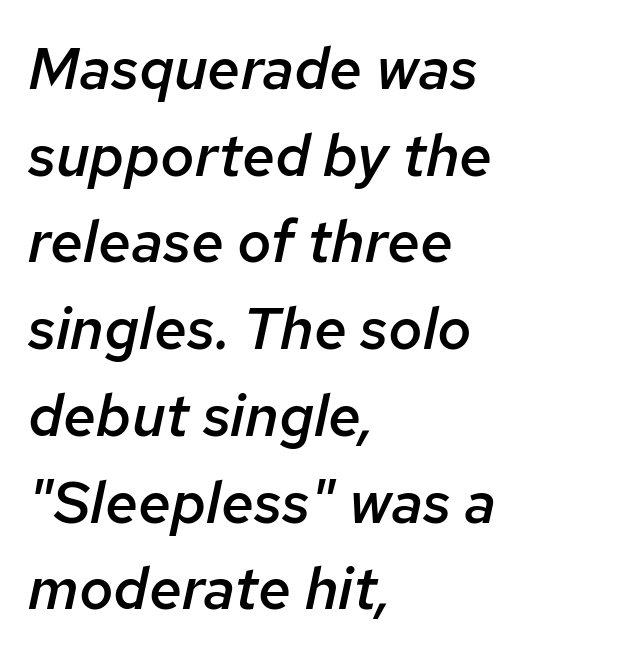
{"italic": "yes", "lean": "right", "slant_degrees": 12, "bold": "semi", "weight": "semibold", "width": "normal", "stroke_contrast": "low", "x_height": "medium", "monospaced": "no", "underline": "no", "align": "left", "line_spacing": "normal", "line_spacing_ratio": 1.47, "letter_spacing": "normal", "letter_spacing_em": 0.0, "glyph_px": 59}
